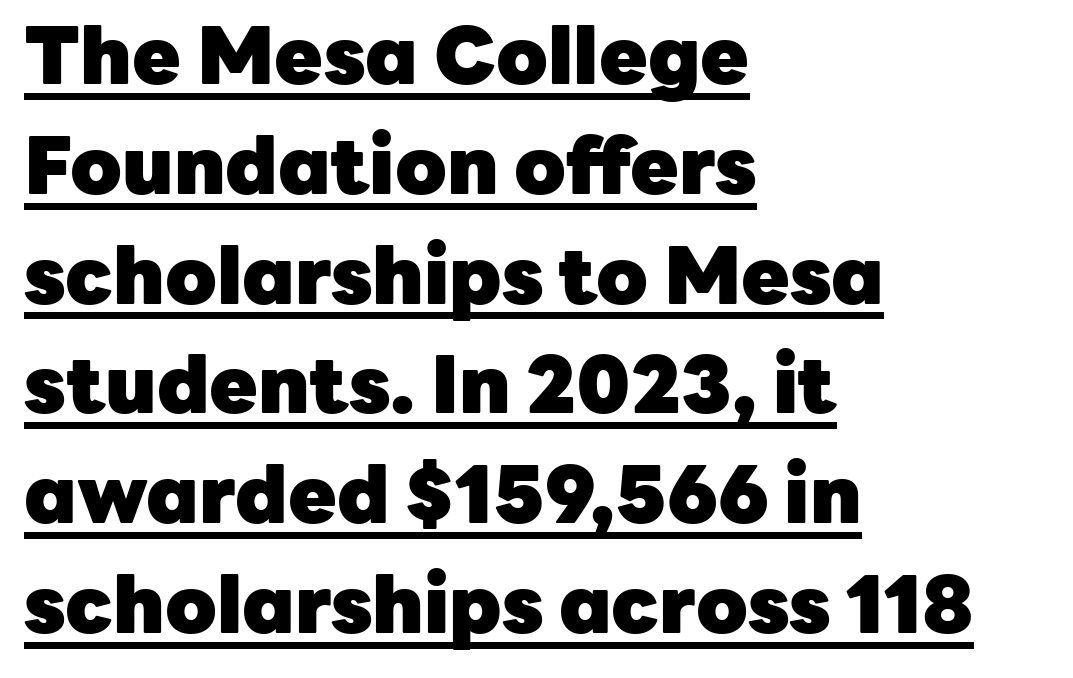
{"serif": "no", "italic": "no", "bold": "yes", "weight": "heavy", "width": "normal", "stroke_contrast": "low", "x_height": "medium", "monospaced": "no", "underline": "yes", "align": "left", "line_spacing": "normal", "line_spacing_ratio": 1.39, "letter_spacing": "normal", "letter_spacing_em": 0.0, "glyph_px": 79}
